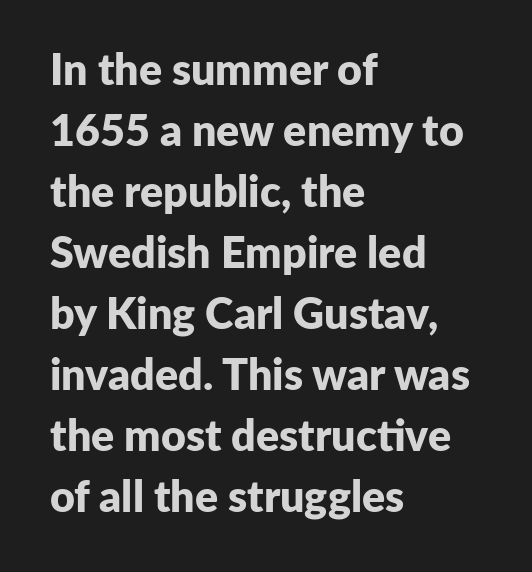
Q: Is the text bold? A: Yes.
Q: Is the text italic (slanted)? A: No, it is upright.
Q: Is the typeface a serif or a sans-serif typeface? A: Sans-serif.
Q: Is the text underlined? A: No.
Q: How is the paragraph aligned? A: Left-aligned.
Q: Is the spacing between letters normal or unusually wide? A: Normal.
Q: Is the spacing between lines tight, normal or loose? A: Normal.
Q: Width (condensed, normal, or wide)? A: Normal.
Q: Stroke contrast? A: Low.
Q: x-height? A: Medium.
Q: Monospaced? A: No.
